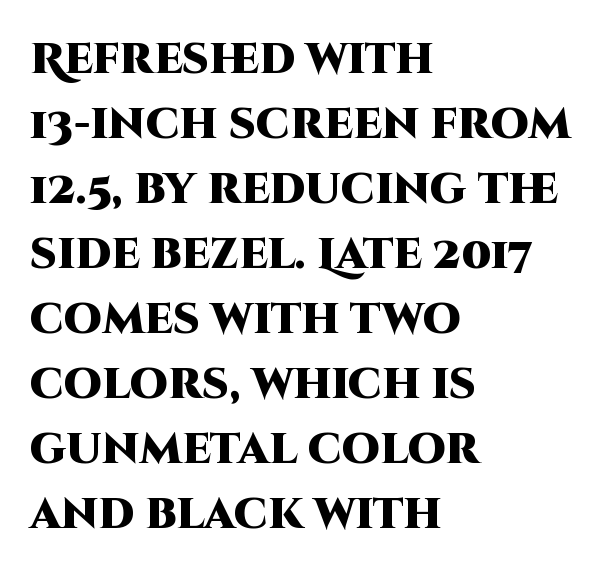
Varying glyph widths throughout — classic text-font behaviour. The tracking reads as untouched default to a designer's eye. Emphasis by weight is at full strength: bold. Caption: multi-line text, flush left, ragged right.
